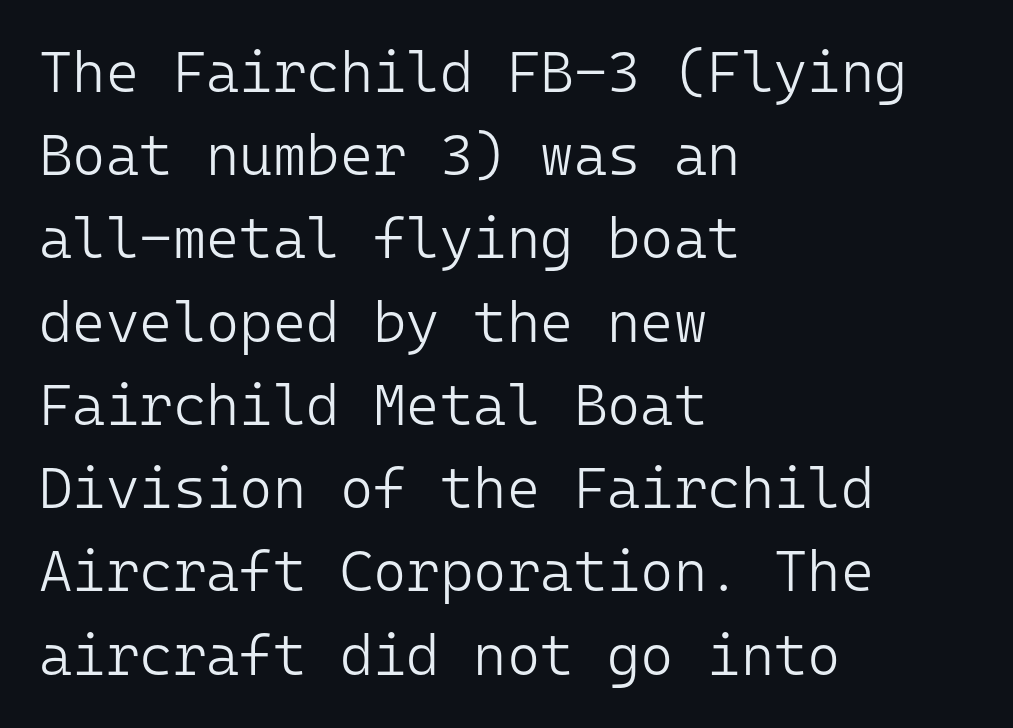
Q: Is the text bold? A: No.
Q: Is the text italic (slanted)? A: No, it is upright.
Q: Is the typeface a serif or a sans-serif typeface? A: Sans-serif.
Q: Is the text underlined? A: No.
Q: How is the paragraph aligned? A: Left-aligned.
Q: Is the spacing between letters normal or unusually wide? A: Normal.
Q: Is the spacing between lines tight, normal or loose? A: Normal.
Q: Width (condensed, normal, or wide)? A: Normal.
Q: Stroke contrast? A: Low.
Q: x-height? A: Medium.
Q: Monospaced? A: Yes.
